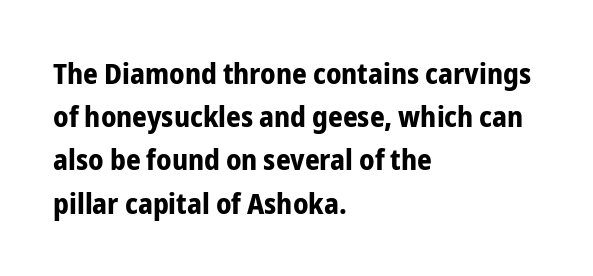
Q: Is the text bold? A: Yes.
Q: Is the text italic (slanted)? A: No, it is upright.
Q: Is the typeface a serif or a sans-serif typeface? A: Sans-serif.
Q: Is the text underlined? A: No.
Q: How is the paragraph aligned? A: Left-aligned.
Q: Is the spacing between letters normal or unusually wide? A: Normal.
Q: Is the spacing between lines tight, normal or loose? A: Normal.
Q: Width (condensed, normal, or wide)? A: Condensed.
Q: Stroke contrast? A: Low.
Q: x-height? A: Medium.
Q: Monospaced? A: No.
